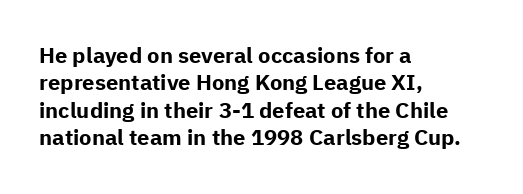
The image shows 22 px bold type, upright; set left-aligned, line spacing 1.24x, normal letter spacing, not underlined.
